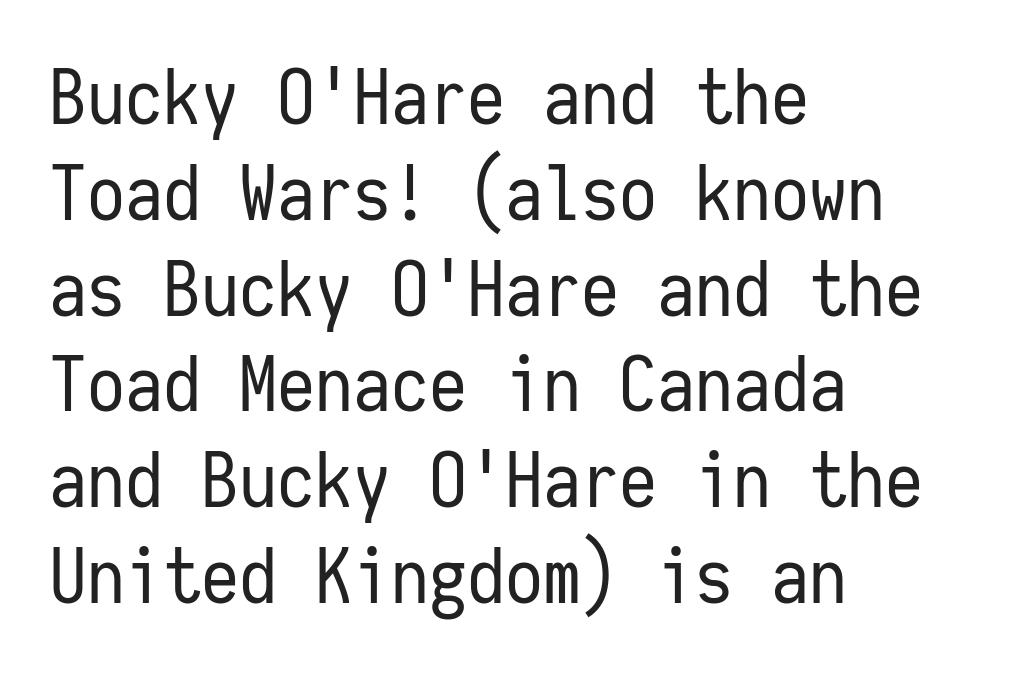
Q: Is the text bold? A: No.
Q: Is the text italic (slanted)? A: No, it is upright.
Q: Is the typeface a serif or a sans-serif typeface? A: Sans-serif.
Q: Is the text underlined? A: No.
Q: How is the paragraph aligned? A: Left-aligned.
Q: Is the spacing between letters normal or unusually wide? A: Normal.
Q: Is the spacing between lines tight, normal or loose? A: Normal.
Q: Width (condensed, normal, or wide)? A: Condensed.
Q: Stroke contrast? A: Low.
Q: x-height? A: Medium.
Q: Monospaced? A: Yes.
